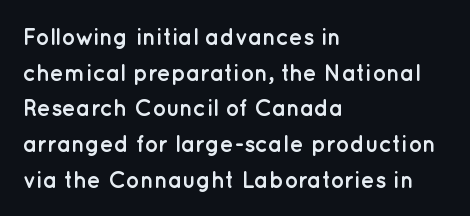
The image shows 23 px bold type, upright; set left-aligned, normal line spacing (1.55x), normal letter spacing, not underlined.
